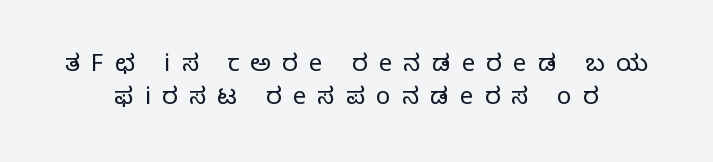
Q: Is the text bold? A: No.
Q: Is the text italic (slanted)? A: No, it is upright.
Q: Is the text underlined? A: No.
Q: Is the spacing between letters normal or unusually wide? A: Unusually wide.
Q: Is the spacing between lines tight, normal or loose? A: Normal.
